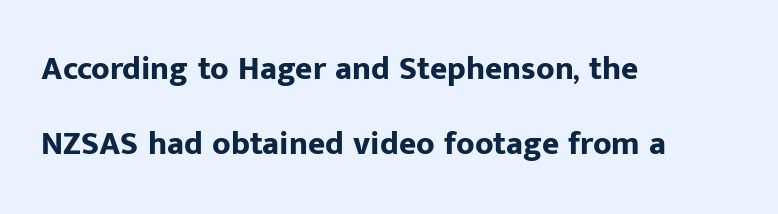
Q: Is the text bold? A: Yes.
Q: Is the text italic (slanted)? A: No, it is upright.
Q: Is the typeface a serif or a sans-serif typeface? A: Sans-serif.
Q: Is the text underlined? A: No.
Q: How is the paragraph aligned? A: Left-aligned.
Q: Is the spacing between letters normal or unusually wide? A: Normal.
Q: Is the spacing between lines tight, normal or loose? A: Loose.
Q: Width (condensed, normal, or wide)? A: Normal.
Q: Stroke contrast? A: Low.
Q: x-height? A: Medium.
Q: Monospaced? A: No.
